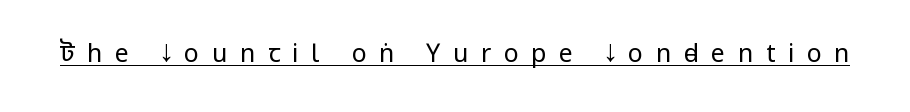
{"italic": "no", "bold": "no", "underline": "yes", "letter_spacing": "wide", "letter_spacing_em": 0.5, "glyph_px": 25}
